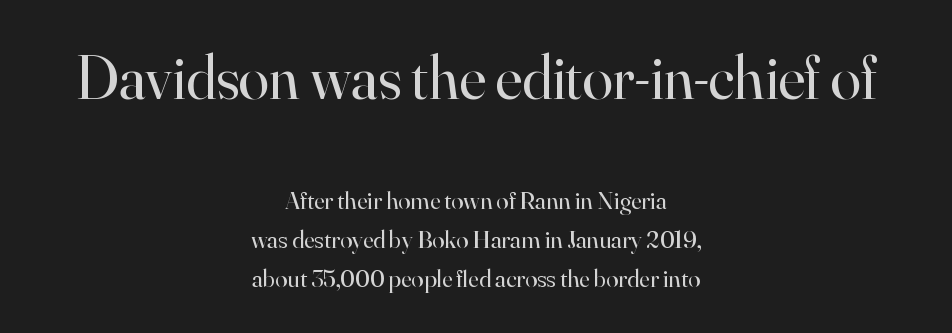
{"serif": "yes", "italic": "no", "bold": "no", "weight": "regular", "width": "normal", "stroke_contrast": "high", "x_height": "small", "monospaced": "no", "underline": "no", "align": "center", "line_spacing": "normal", "line_spacing_ratio": 1.56, "letter_spacing": "normal", "letter_spacing_em": 0.0, "larger_block": "first", "size_ratio": 2.48, "glyph_px": 62}
